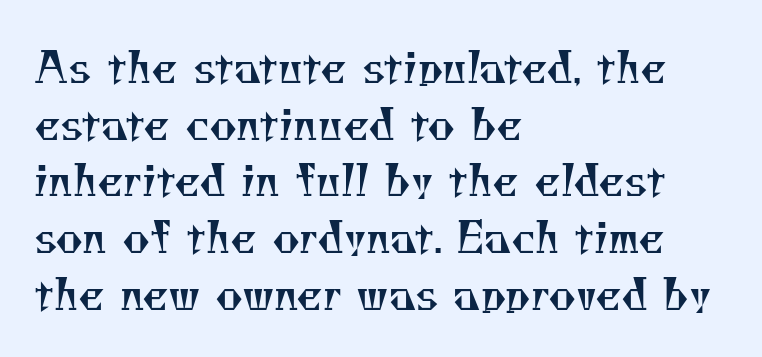
The image shows 42 px regular-weight serif type; set left-aligned, normal line spacing (1.35x), normal letter spacing, not underlined; medium stroke contrast and a small x-height.
